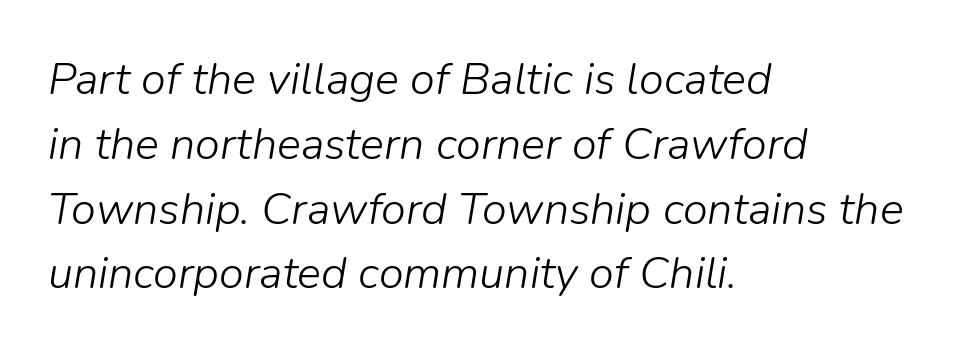
Q: Is the text bold? A: No.
Q: Is the text italic (slanted)? A: Yes, it leans right by about 9 degrees.
Q: Is the text underlined? A: No.
Q: How is the paragraph aligned? A: Left-aligned.
Q: Is the spacing between letters normal or unusually wide? A: Normal.
Q: Is the spacing between lines tight, normal or loose? A: Normal.
Q: Width (condensed, normal, or wide)? A: Normal.
Q: Stroke contrast? A: Low.
Q: x-height? A: Medium.
Q: Monospaced? A: No.
